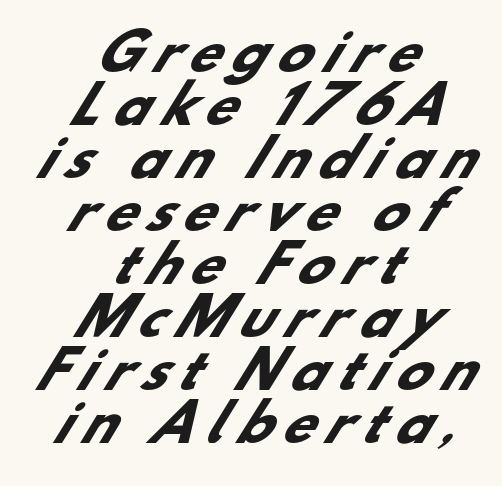
Its strokes are broad and dark, the hallmark of bold type. The space between consecutive lines is stingy. How are the letters spaced? Widely, with obvious added tracking. Looks like regular typesetting: each glyph gets only the width it needs. Plain, unruled lines of type.
